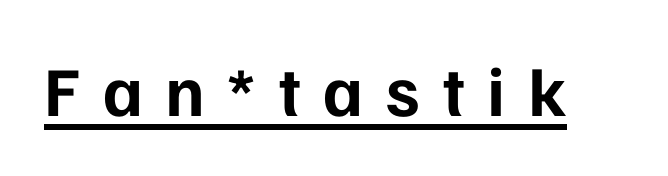
Q: Is the text bold? A: Yes.
Q: Is the text italic (slanted)? A: No, it is upright.
Q: Is the typeface a serif or a sans-serif typeface? A: Sans-serif.
Q: Is the text underlined? A: Yes.
Q: Is the spacing between letters normal or unusually wide? A: Unusually wide.
Q: Width (condensed, normal, or wide)? A: Normal.
Q: Stroke contrast? A: Low.
Q: x-height? A: Medium.
Q: Monospaced? A: No.
